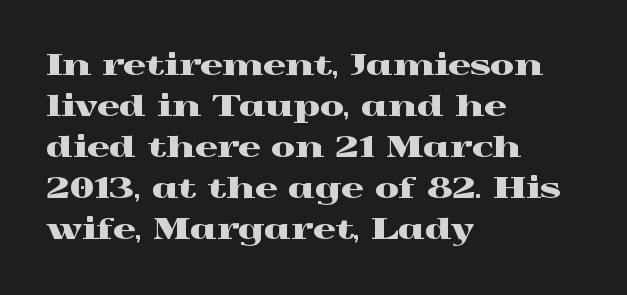
{"serif": "yes", "italic": "no", "width": "wide", "x_height": "medium", "monospaced": "no", "underline": "no", "align": "left", "line_spacing": "normal", "line_spacing_ratio": 1.46, "letter_spacing": "normal", "letter_spacing_em": 0.0, "glyph_px": 28}
